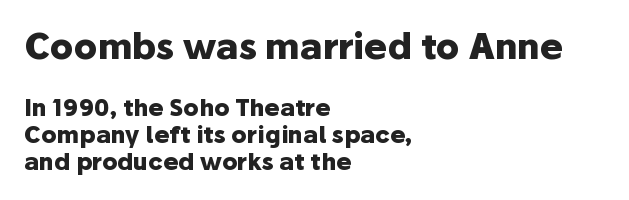
The image shows 35 px heavy sans-serif type, upright; set left-aligned, line spacing 1.17x, normal letter spacing, not underlined; the first (top) block is 1.52x larger; low stroke contrast and a medium x-height.
